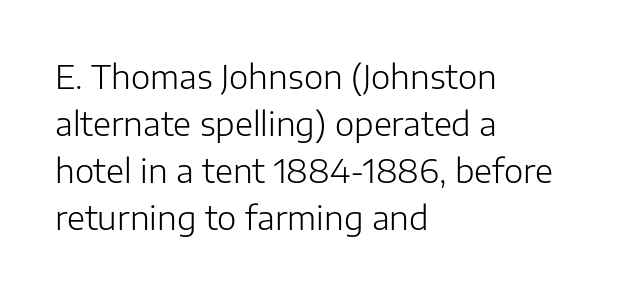
Q: Is the text bold? A: No.
Q: Is the text italic (slanted)? A: No, it is upright.
Q: Is the typeface a serif or a sans-serif typeface? A: Sans-serif.
Q: Is the text underlined? A: No.
Q: How is the paragraph aligned? A: Left-aligned.
Q: Is the spacing between letters normal or unusually wide? A: Normal.
Q: Is the spacing between lines tight, normal or loose? A: Normal.
Q: Width (condensed, normal, or wide)? A: Normal.
Q: Stroke contrast? A: Low.
Q: x-height? A: Medium.
Q: Monospaced? A: No.
